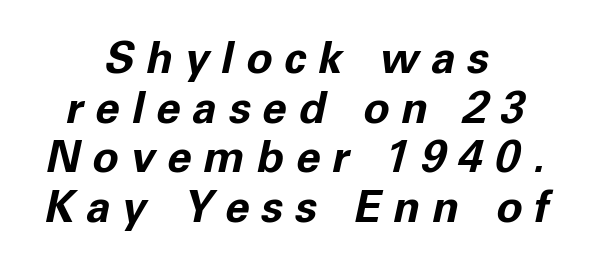
Q: Is the text bold? A: Yes.
Q: Is the text italic (slanted)? A: Yes, it leans right by about 11 degrees.
Q: Is the text underlined? A: No.
Q: How is the paragraph aligned? A: Centered.
Q: Is the spacing between letters normal or unusually wide? A: Unusually wide.
Q: Is the spacing between lines tight, normal or loose? A: Tight.
Q: Width (condensed, normal, or wide)? A: Normal.
Q: Stroke contrast? A: Low.
Q: x-height? A: Medium.
Q: Monospaced? A: No.
